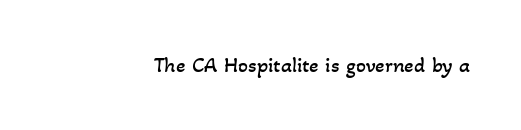
{"bold": "no", "underline": "no", "letter_spacing": "normal", "letter_spacing_em": 0.0, "glyph_px": 22}
